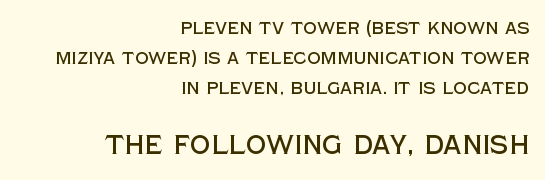
Q: Is the text italic (slanted)? A: No, it is upright.
Q: Is the text underlined? A: No.
Q: How is the paragraph aligned? A: Right-aligned.
Q: Is the spacing between letters normal or unusually wide? A: Normal.
Q: Which block of text is set in a larger size, the first (top) or the second (bottom)? A: The second (bottom) one.
